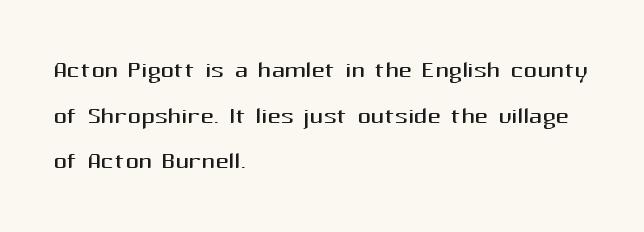
The image shows 33 px regular-weight sans-serif type, upright; set left-aligned, normal line spacing (1.38x), normal letter spacing, not underlined; medium stroke contrast and a medium x-height.
